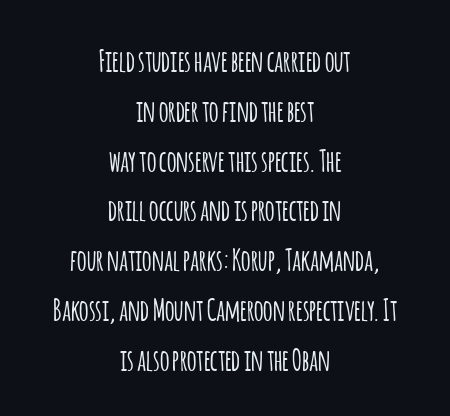
This block has exactly the height ordinary leading produces. Varying glyph widths throughout — classic text-font behaviour. In terms of posture, this sample is upright. Nope, no serifs anywhere on these letters. Observe the ordinary spacing: letters are neighbours, not strangers.
